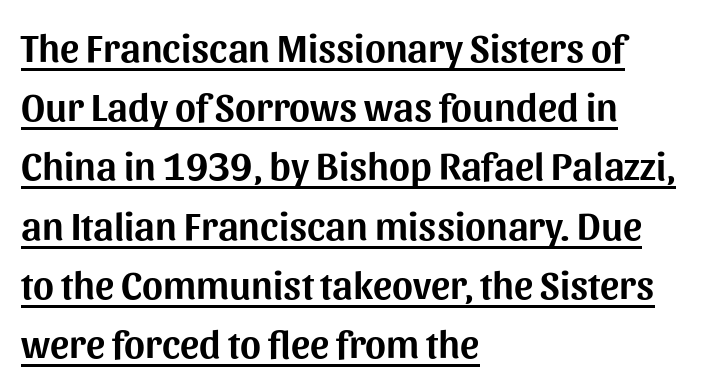
The image shows 40 px sans-serif type, upright; set left-aligned, normal line spacing (1.48x), normal letter spacing, underlined; medium stroke contrast and a medium x-height.
